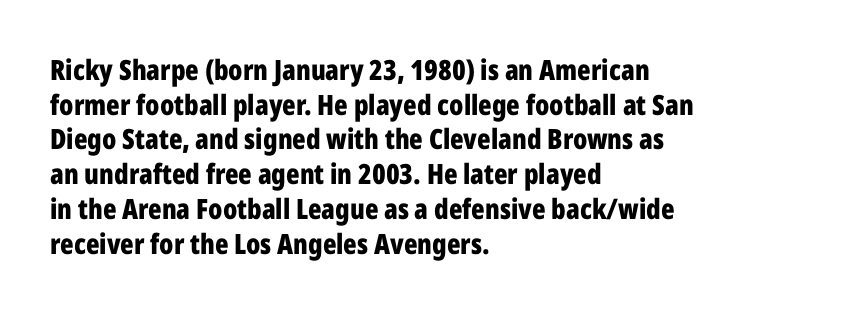
Nothing unusual about the tracking: characters are spaced as the font intends. Does the type have serifs? No, each stem ends abruptly. Just letters on the line, the space beneath them empty. A roman cut, with each character standing at attention.
